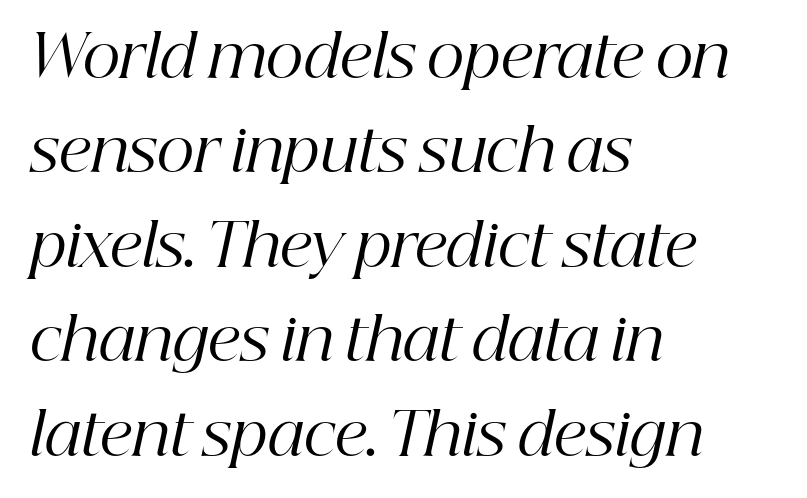
The text carries the slant typical of an italic or oblique font. Honestly, the row spacing looks completely unremarkable. Letter spacing: default. A typesetter would call this proportional, since set widths differ per character.
